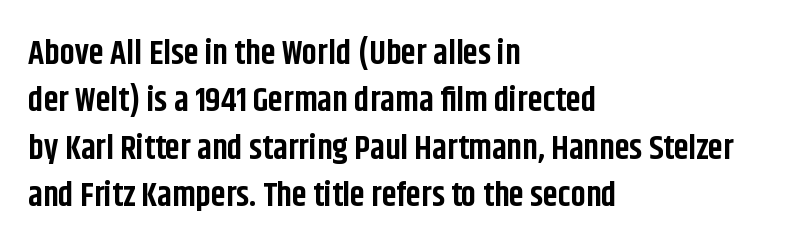
The image shows 34 px bold, condensed sans-serif type, upright; set left-aligned, normal line spacing (1.39x), normal letter spacing, not underlined; low stroke contrast and a large x-height.
